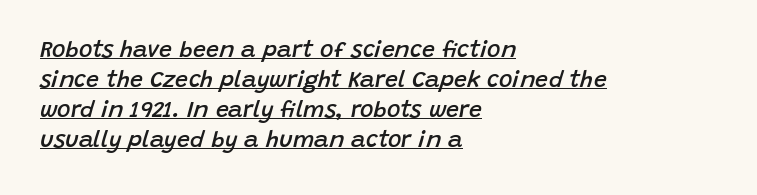
Each line of the rendering has a horizontal stroke beneath the glyphs. The passage is arranged the way most books set body copy — flush left. Summary of weight: moderately heavy, a semibold. Look at the tracking — it's just the regular setting, nothing added. Horizontal bands of white between lines are of average thickness. The specimen reads as italic at a glance.
